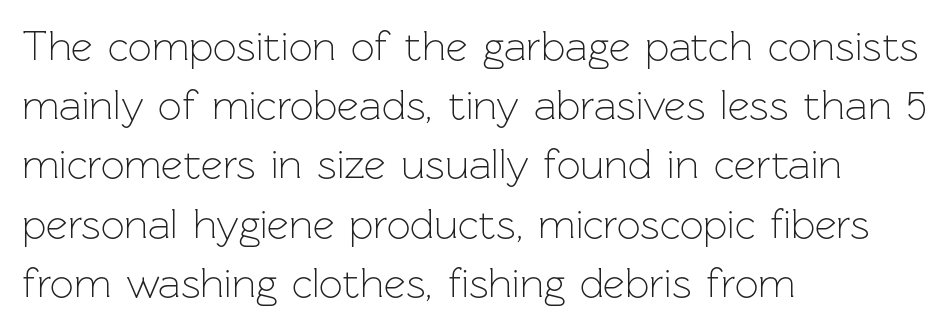
These lines are composed in type without serifs. Bare-footed words on every line. This sample has the flowing, uneven cadence of proportional lettering. The passage shown is not bold in any degree. No extra tracking has been applied to these lines. The text block is weighted toward the left margin, trailing off unevenly rightward.
